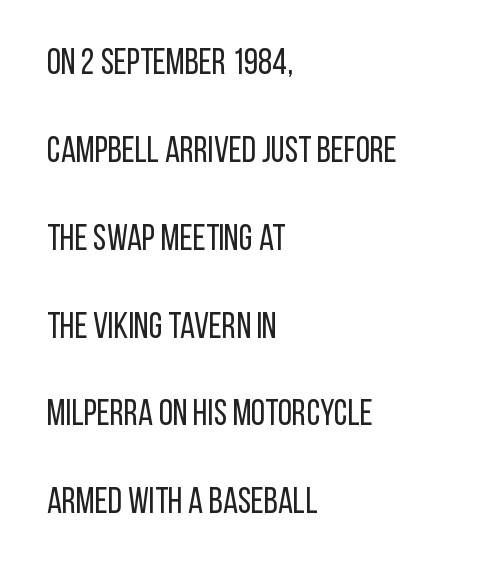
The image shows 36 px regular-weight, condensed sans-serif type, upright; set left-aligned, loose line spacing (2.44x), normal letter spacing, not underlined; low stroke contrast and a large x-height.
